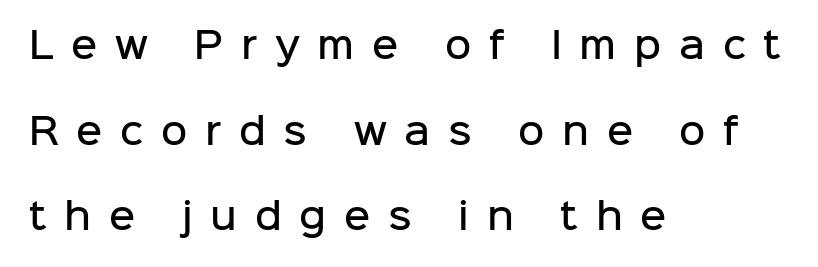
{"serif": "no", "italic": "no", "bold": "semi", "weight": "semibold", "width": "normal", "stroke_contrast": "low", "x_height": "medium", "monospaced": "no", "underline": "no", "align": "left", "line_spacing": "loose", "line_spacing_ratio": 2.38, "letter_spacing": "wide", "letter_spacing_em": 0.49, "glyph_px": 36}
